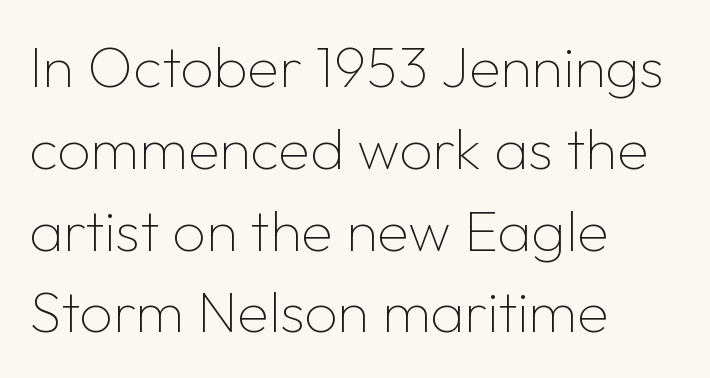
Underline: absent. The typesetter chose a ragged-right arrangement here. The cut favours lightness, reaching ordinary text weight at its darkest. Posture: vertical.
